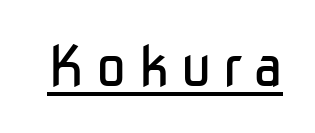
The image shows 55 px regular-weight, condensed sans-serif type, upright; set unusually wide letter spacing (+0.21 em), underlined; low stroke contrast and a medium x-height.
